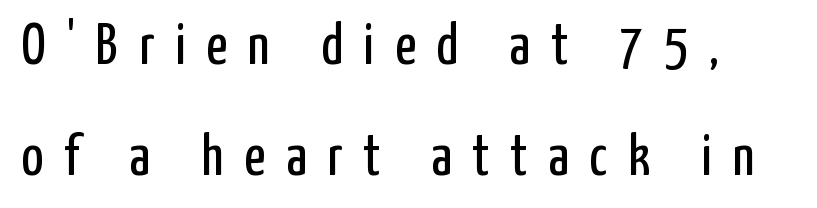
Widely set lines give the paragraph a tall, airy silhouette. Letters have the restrained weight of plain body copy at most. This is the regular roman posture of the typeface. Compared with typical body copy, the letter spacing here is much looser.
